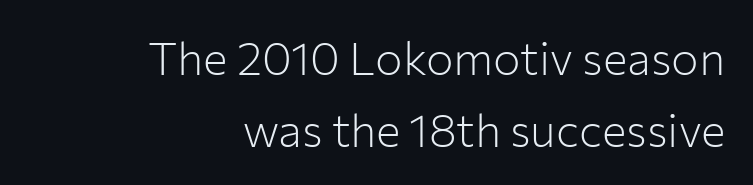
On a weight scale, this lands at 450 or below. Every stem runs plumb, perpendicular to the baseline. If you measured baseline to baseline, you'd find a middling distance. These lines are rendered in a variable-pitch font.
